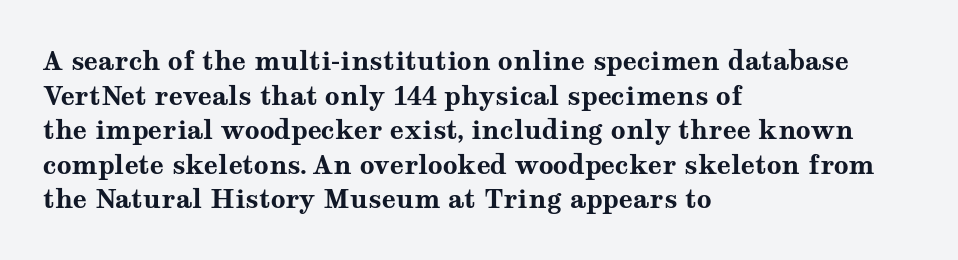
The image shows 26 px bold type, upright; set left-aligned, normal line spacing (1.33x), normal letter spacing, not underlined.
